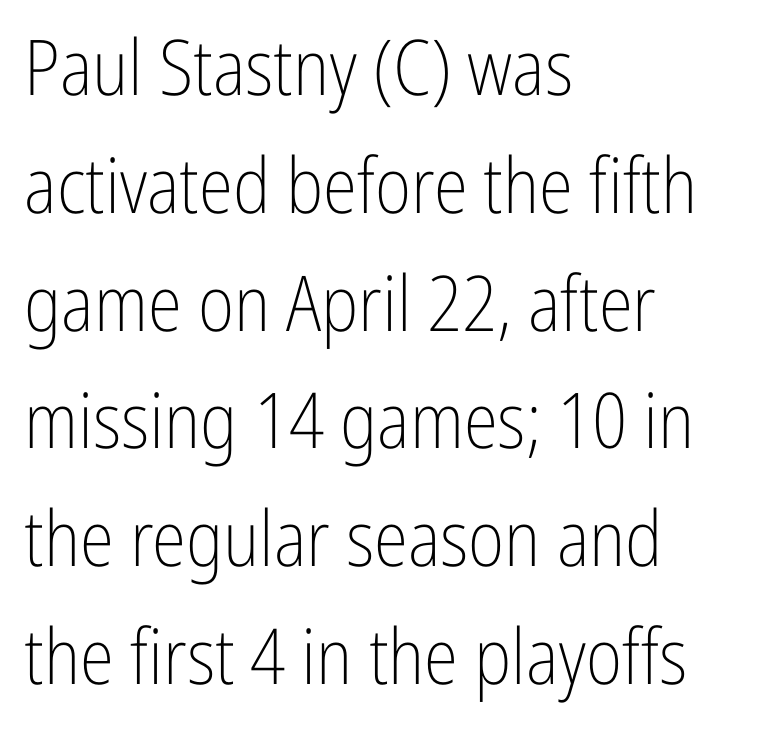
Q: Is the text bold? A: No.
Q: Is the text italic (slanted)? A: No, it is upright.
Q: Is the typeface a serif or a sans-serif typeface? A: Sans-serif.
Q: Is the text underlined? A: No.
Q: How is the paragraph aligned? A: Left-aligned.
Q: Is the spacing between letters normal or unusually wide? A: Normal.
Q: Is the spacing between lines tight, normal or loose? A: Normal.
Q: Width (condensed, normal, or wide)? A: Condensed.
Q: Stroke contrast? A: Low.
Q: x-height? A: Medium.
Q: Monospaced? A: No.
